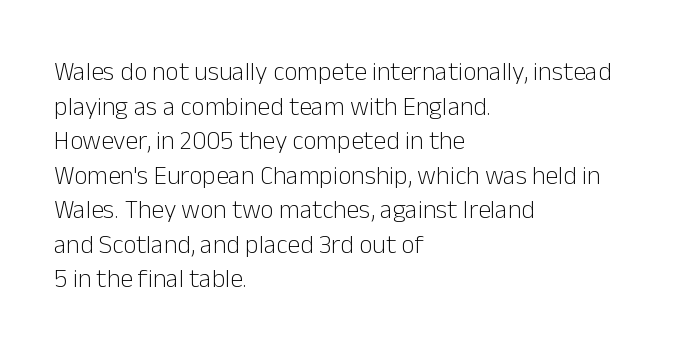
No chunkiness to these letters — they're not bold. A classic flush-left, rag-right setting is used for this passage. One glance says typical: line gaps are just what's usual. The letters sit at their default tracking, neither squeezed nor spread.
